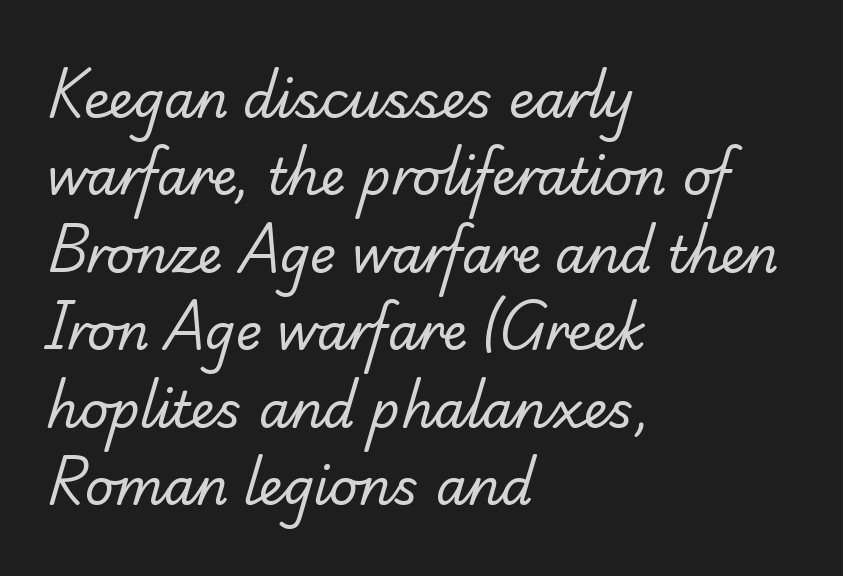
You could not count columns in this text — the font is proportionally spaced. The lines are quadded left. Little horizontal feet cap the strokes, marking this as serif type. The strokes carry an ordinary text weight at most. Decoration check: the copy has no underline. These lines sit exactly where default settings would place them.
